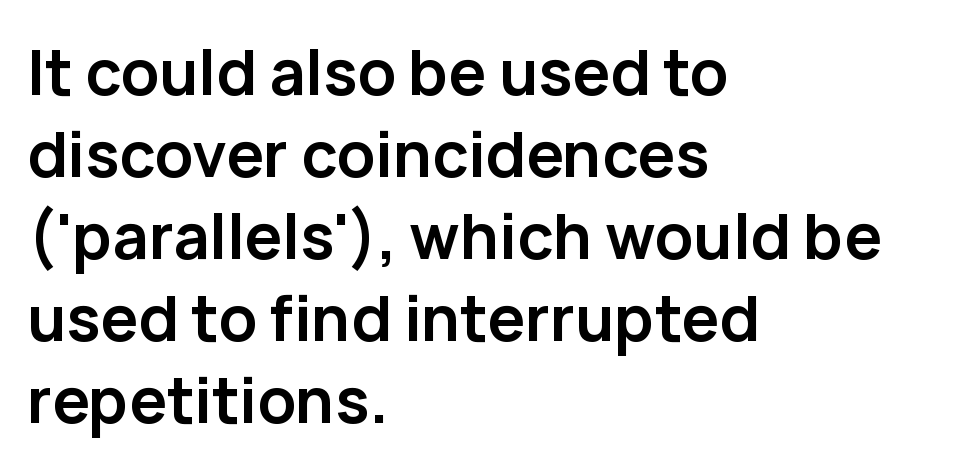
Q: Is the text bold? A: Yes.
Q: Is the text italic (slanted)? A: No, it is upright.
Q: Is the typeface a serif or a sans-serif typeface? A: Sans-serif.
Q: Is the text underlined? A: No.
Q: How is the paragraph aligned? A: Left-aligned.
Q: Is the spacing between letters normal or unusually wide? A: Normal.
Q: Is the spacing between lines tight, normal or loose? A: Normal.
Q: Width (condensed, normal, or wide)? A: Normal.
Q: Stroke contrast? A: Low.
Q: x-height? A: Medium.
Q: Monospaced? A: No.
